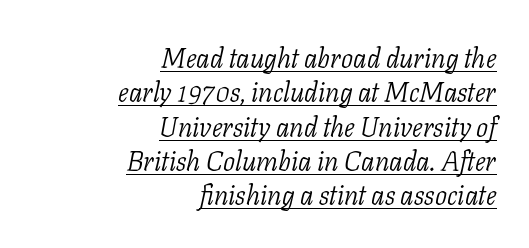
Q: Is the text bold? A: No.
Q: Is the text italic (slanted)? A: Yes, it leans right by about 11 degrees.
Q: Is the text underlined? A: Yes.
Q: How is the paragraph aligned? A: Right-aligned.
Q: Is the spacing between letters normal or unusually wide? A: Normal.
Q: Is the spacing between lines tight, normal or loose? A: Normal.
